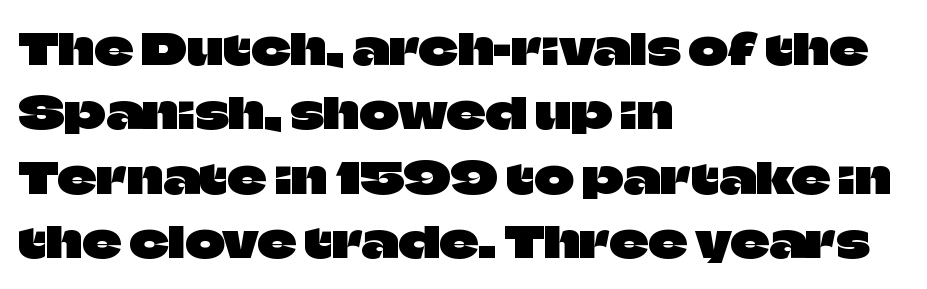
Characters follow at the spacing the type designer built in. What's the leading like? Ordinary, nothing unusual. Note the varied advance widths — an 'i' is clearly narrower than an 'm'. Rule under the text: the space is simply empty. The designer went with a sans here, leaving each stem footless.
